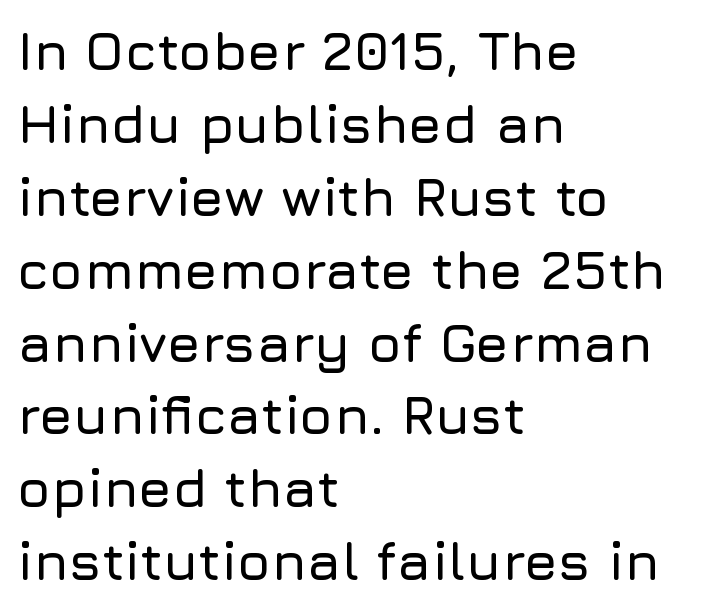
Q: Is the text italic (slanted)? A: No, it is upright.
Q: Is the typeface a serif or a sans-serif typeface? A: Sans-serif.
Q: Is the text underlined? A: No.
Q: How is the paragraph aligned? A: Left-aligned.
Q: Is the spacing between letters normal or unusually wide? A: Normal.
Q: Is the spacing between lines tight, normal or loose? A: Normal.
Q: Width (condensed, normal, or wide)? A: Normal.
Q: Stroke contrast? A: Low.
Q: x-height? A: Medium.
Q: Monospaced? A: No.
